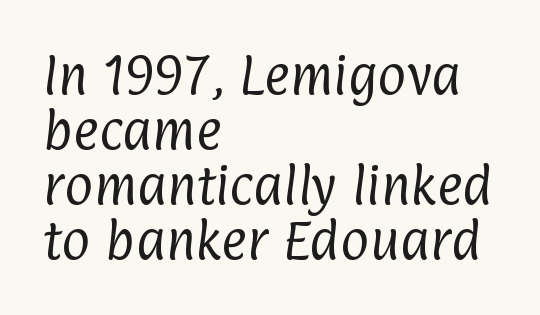
Underlining? Definitely not there. You could call the tracking neutral — neither tight nor loose. Here the designer chose a conventional face with non-uniform glyph widths. The font is comparable to plain body text, perhaps lighter. Regarding serifs, this sample does without them. Line spacing here is normal.
